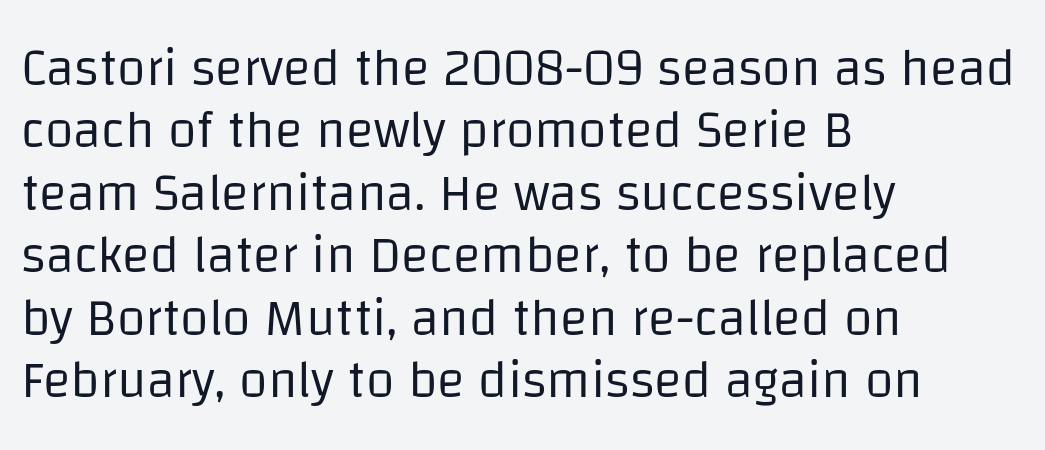
{"serif": "no", "italic": "no", "bold": "no", "weight": "regular", "width": "normal", "stroke_contrast": "low", "x_height": "large", "monospaced": "no", "underline": "no", "align": "left", "line_spacing_ratio": 1.2, "letter_spacing": "normal", "letter_spacing_em": 0.0, "glyph_px": 52}
